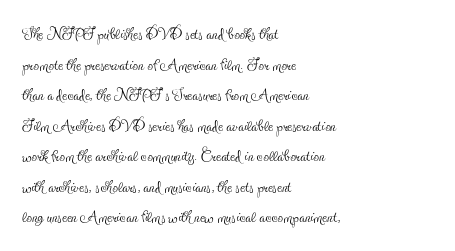
The image shows 22 px text type; set left-aligned, normal line spacing (1.39x), normal letter spacing, not underlined.
